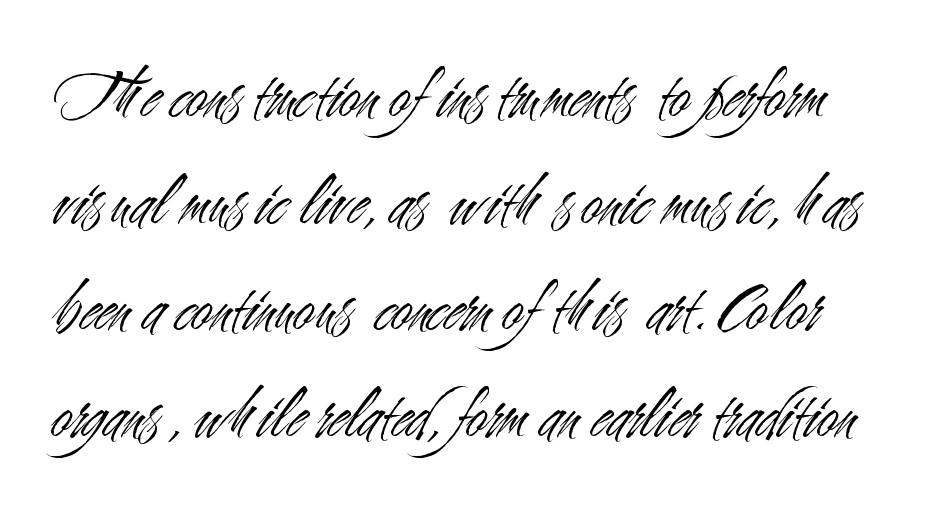
{"serif": "no", "bold": "no", "weight": "light", "width": "condensed", "stroke_contrast": "medium", "x_height": "small", "monospaced": "no", "underline": "no", "line_spacing": "normal", "line_spacing_ratio": 1.46, "letter_spacing": "normal", "letter_spacing_em": 0.0, "glyph_px": 73}
